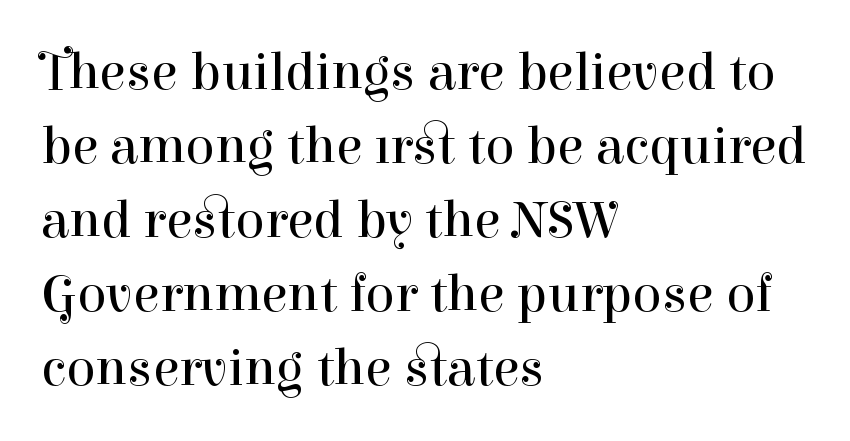
Q: Is the text bold? A: No.
Q: Is the text italic (slanted)? A: No, it is upright.
Q: Is the typeface a serif or a sans-serif typeface? A: Serif.
Q: Is the text underlined? A: No.
Q: How is the paragraph aligned? A: Left-aligned.
Q: Is the spacing between letters normal or unusually wide? A: Normal.
Q: Is the spacing between lines tight, normal or loose? A: Normal.
Q: Width (condensed, normal, or wide)? A: Normal.
Q: Stroke contrast? A: High.
Q: x-height? A: Medium.
Q: Monospaced? A: No.
